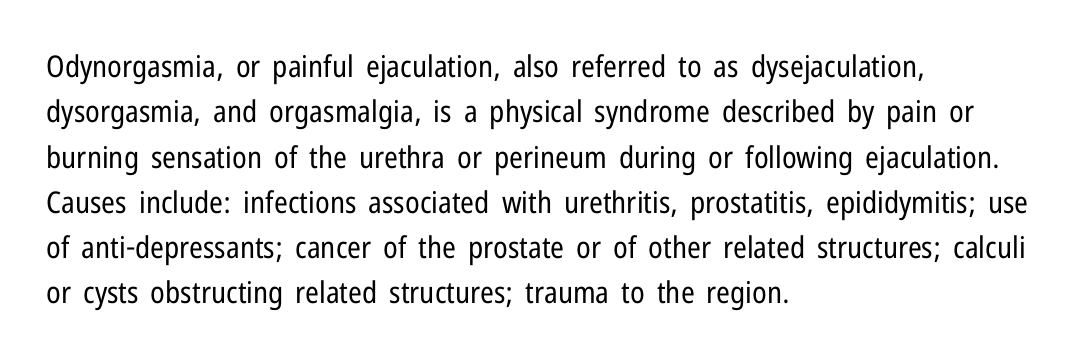
The image shows 30 px regular-weight, condensed sans-serif type, upright; set left-aligned, normal line spacing (1.51x), normal letter spacing, not underlined; low stroke contrast and a medium x-height.
